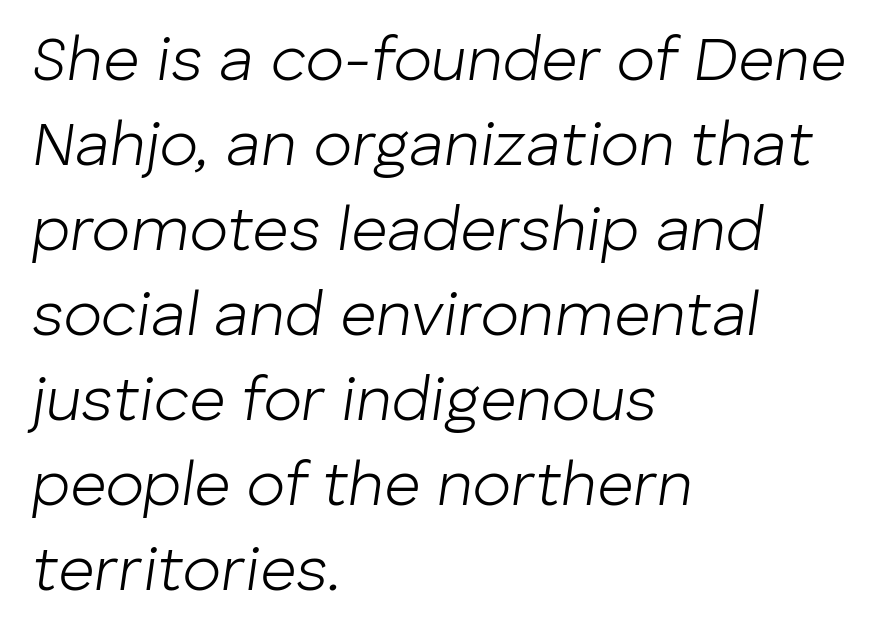
Think of a printed novel: that variable character pitch is what you see here. The font sits on the lighter half of the weight spectrum, regular included. The line-height multiplier appears to be the usual default. Honestly, the letter spacing is just normal — you wouldn't notice it.
